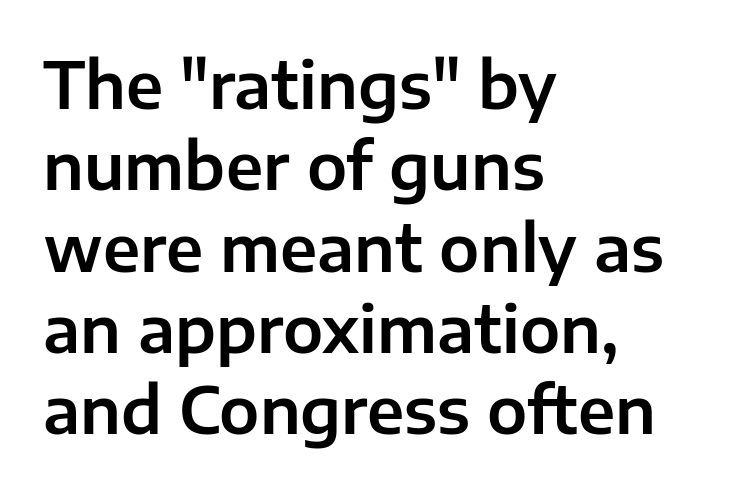
The passage shown has conventional tracking throughout. Unlike italic type, these characters show no tilt at all. In terms of leading, this rendering sits right in the middle. Typographically, this falls in the sans-serif category. The space directly below the letters is spotless.
